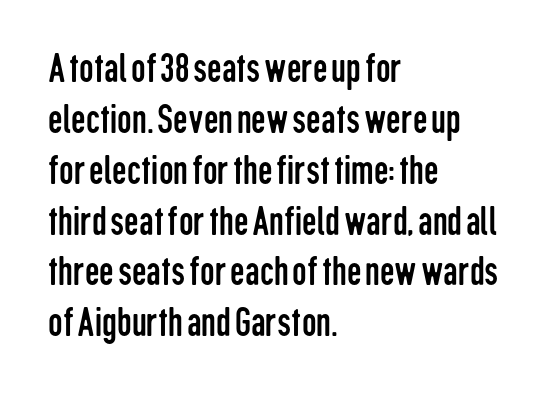
The axis of the letterforms is exactly vertical. Rule under the text: the space is simply empty. Note: no serifs on the glyphs. Do the characters align in a grid? No, the font is proportional.
